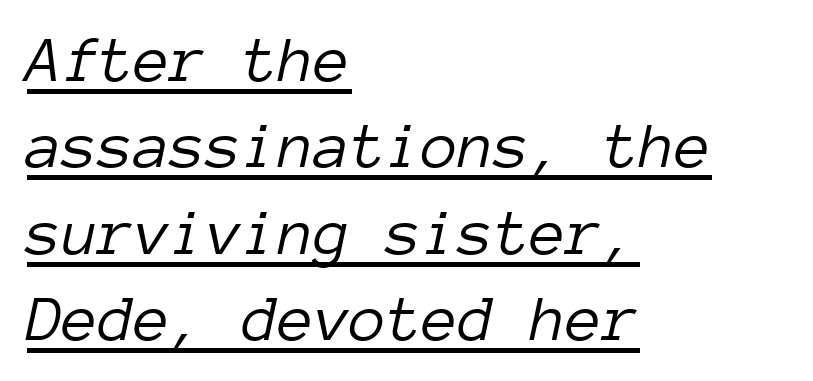
Q: Is the text bold? A: No.
Q: Is the text italic (slanted)? A: Yes, it leans right by about 12 degrees.
Q: Is the text underlined? A: Yes.
Q: How is the paragraph aligned? A: Left-aligned.
Q: Is the spacing between letters normal or unusually wide? A: Normal.
Q: Is the spacing between lines tight, normal or loose? A: Normal.
Q: Width (condensed, normal, or wide)? A: Normal.
Q: Stroke contrast? A: Low.
Q: x-height? A: Medium.
Q: Monospaced? A: Yes.
